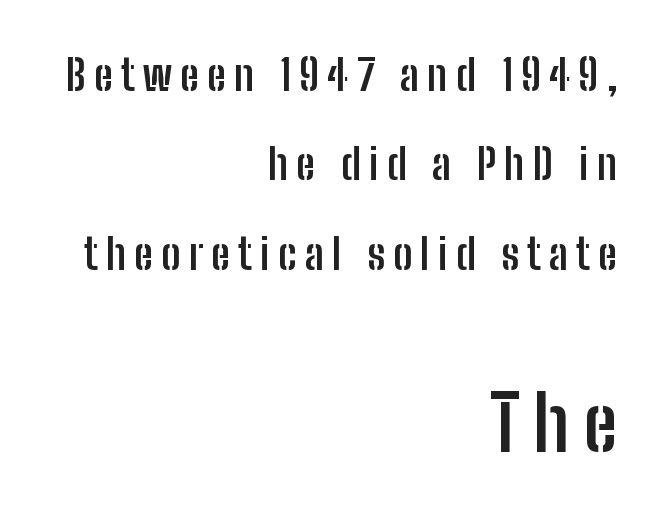
Q: Is the text bold? A: Yes.
Q: Is the text italic (slanted)? A: No, it is upright.
Q: Is the typeface a serif or a sans-serif typeface? A: Sans-serif.
Q: Is the text underlined? A: No.
Q: How is the paragraph aligned? A: Right-aligned.
Q: Is the spacing between lines tight, normal or loose? A: Loose.
Q: Which block of text is set in a larger size, the first (top) or the second (bottom)? A: The second (bottom) one.
Q: Width (condensed, normal, or wide)? A: Condensed.
Q: Stroke contrast? A: Low.
Q: x-height? A: Medium.
Q: Monospaced? A: No.
